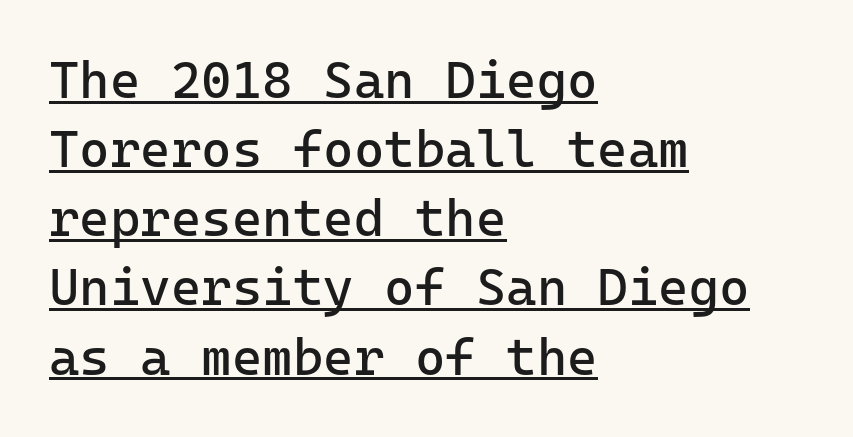
Q: Is the text bold? A: No.
Q: Is the text italic (slanted)? A: No, it is upright.
Q: Is the typeface a serif or a sans-serif typeface? A: Sans-serif.
Q: Is the text underlined? A: Yes.
Q: How is the paragraph aligned? A: Left-aligned.
Q: Is the spacing between letters normal or unusually wide? A: Normal.
Q: Is the spacing between lines tight, normal or loose? A: Normal.
Q: Width (condensed, normal, or wide)? A: Normal.
Q: Stroke contrast? A: Low.
Q: x-height? A: Medium.
Q: Monospaced? A: Yes.
